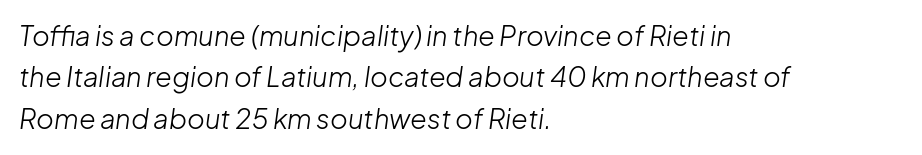
{"italic": "yes", "lean": "right", "slant_degrees": 8, "bold": "no", "underline": "no", "align": "left", "line_spacing": "normal", "line_spacing_ratio": 1.53, "letter_spacing": "normal", "letter_spacing_em": 0.0, "glyph_px": 27}
